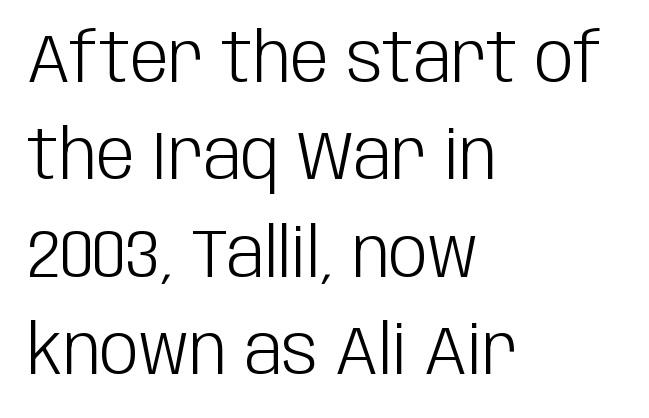
Q: Is the text bold? A: No.
Q: Is the text italic (slanted)? A: No, it is upright.
Q: Is the typeface a serif or a sans-serif typeface? A: Sans-serif.
Q: Is the text underlined? A: No.
Q: How is the paragraph aligned? A: Left-aligned.
Q: Is the spacing between letters normal or unusually wide? A: Normal.
Q: Is the spacing between lines tight, normal or loose? A: Normal.
Q: Width (condensed, normal, or wide)? A: Condensed.
Q: Stroke contrast? A: Low.
Q: x-height? A: Large.
Q: Monospaced? A: No.
